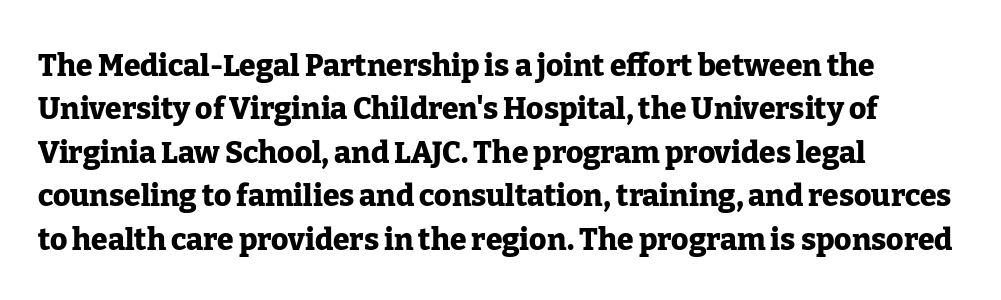
Q: Is the text bold? A: Yes.
Q: Is the text italic (slanted)? A: No, it is upright.
Q: Is the typeface a serif or a sans-serif typeface? A: Serif.
Q: Is the text underlined? A: No.
Q: How is the paragraph aligned? A: Left-aligned.
Q: Is the spacing between letters normal or unusually wide? A: Normal.
Q: Is the spacing between lines tight, normal or loose? A: Normal.
Q: Width (condensed, normal, or wide)? A: Normal.
Q: Stroke contrast? A: Low.
Q: x-height? A: Medium.
Q: Monospaced? A: No.
